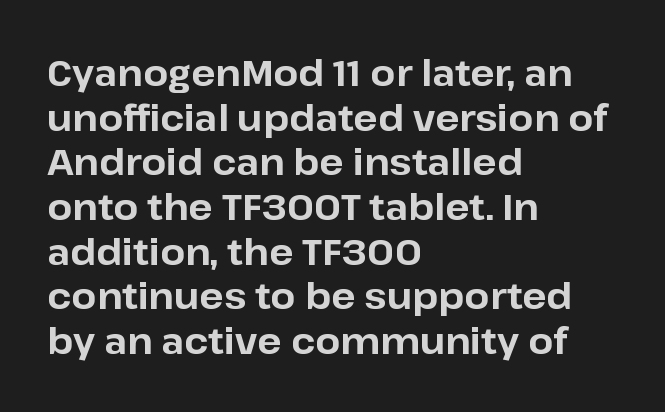
This sample uses plain, unmodified letter spacing. Horizontal alignment here is leftward, the default for most running prose. Varying glyph widths throughout — classic text-font behaviour. The gap between lines stays unmarked. Tall strokes in this sample are plumb rather than angled.
